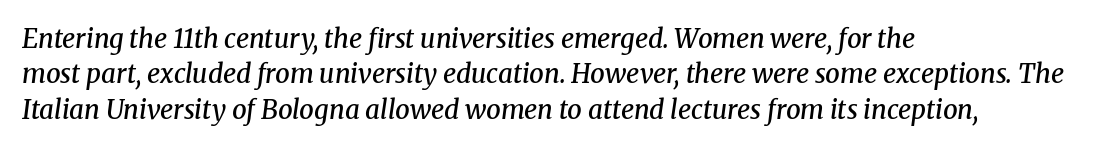
Q: Is the text bold? A: Semi-bold.
Q: Is the text italic (slanted)? A: Yes, it leans right by about 8 degrees.
Q: Is the text underlined? A: No.
Q: How is the paragraph aligned? A: Left-aligned.
Q: Is the spacing between letters normal or unusually wide? A: Normal.
Q: Is the spacing between lines tight, normal or loose? A: Normal.
